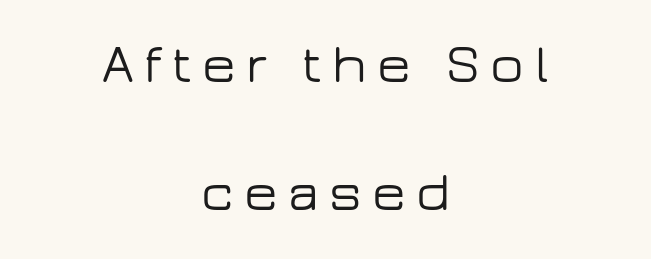
Q: Is the text italic (slanted)? A: No, it is upright.
Q: Is the typeface a serif or a sans-serif typeface? A: Sans-serif.
Q: Is the text underlined? A: No.
Q: How is the paragraph aligned? A: Centered.
Q: Is the spacing between lines tight, normal or loose? A: Loose.
Q: Width (condensed, normal, or wide)? A: Wide.
Q: Stroke contrast? A: Low.
Q: x-height? A: Medium.
Q: Monospaced? A: No.
